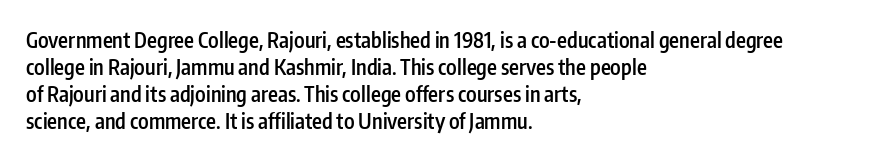
{"italic": "no", "bold": "semi", "underline": "no", "align": "left", "line_spacing": "normal", "line_spacing_ratio": 1.28, "letter_spacing": "normal", "letter_spacing_em": 0.0, "glyph_px": 21}
